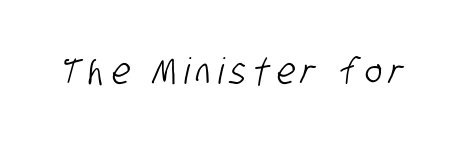
Tracking here is generous; glyphs stand well apart from one another. The face used here is a sans, in the tradition of grotesques and geometrics. Anything drawn beneath the words? Only blank space. Here the designer chose a conventional face with non-uniform glyph widths.
